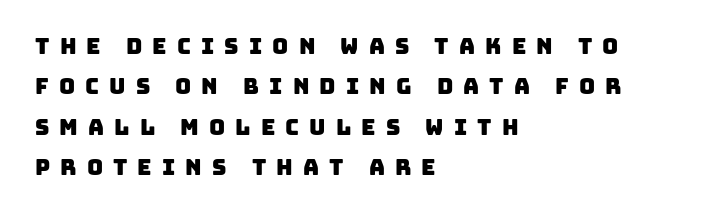
The image shows 22 px text type; set left-aligned, line spacing 1.84x, unusually wide letter spacing (+0.46 em), not underlined.
